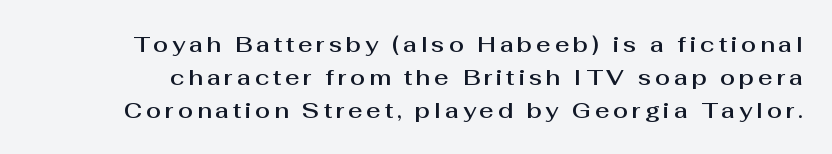
Quick note: underline off. The type sits square on the baseline with zero lean. Baseline-to-baseline distance is the conventional proportion of letter height.
